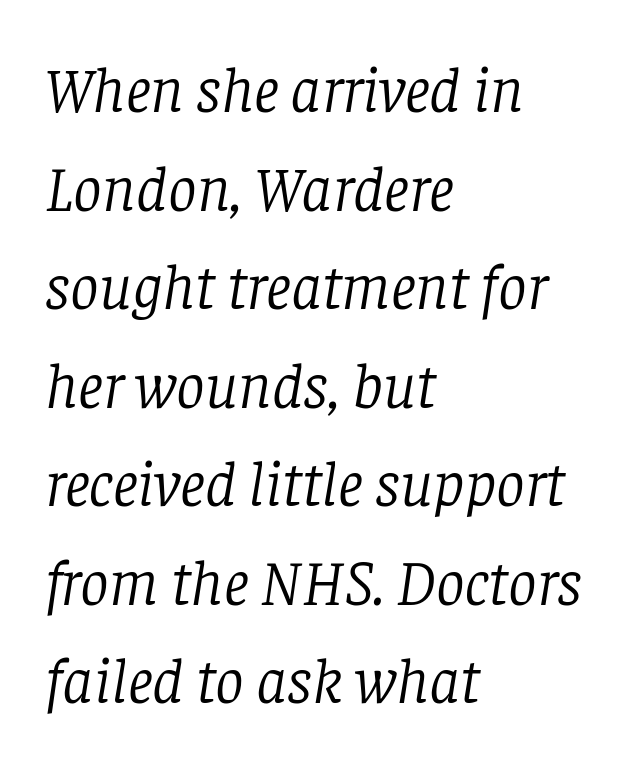
The leading is moderate, giving the passage an even texture. These lines are composed in type with serifs. The foot of each line stays bare and open. Do the characters align in a grid? No, the font is proportional. Does extra space separate the letters? No, they use regular spacing. Unbolded letterforms with no extra heft.
